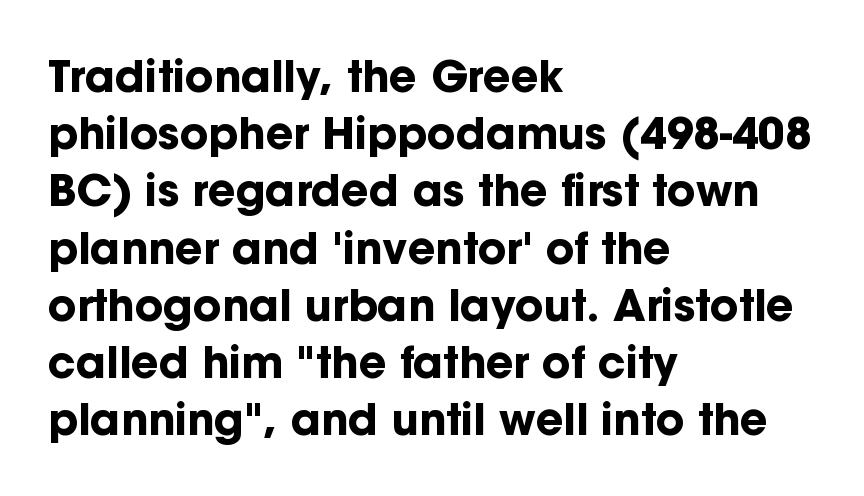
Q: Is the text bold? A: Yes.
Q: Is the text italic (slanted)? A: No, it is upright.
Q: Is the typeface a serif or a sans-serif typeface? A: Sans-serif.
Q: Is the text underlined? A: No.
Q: How is the paragraph aligned? A: Left-aligned.
Q: Is the spacing between letters normal or unusually wide? A: Normal.
Q: Is the spacing between lines tight, normal or loose? A: Normal.
Q: Width (condensed, normal, or wide)? A: Normal.
Q: Stroke contrast? A: Low.
Q: x-height? A: Medium.
Q: Monospaced? A: No.
